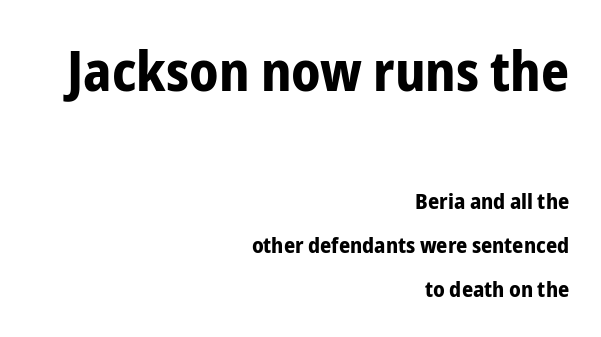
Q: Is the text bold? A: Yes.
Q: Is the text italic (slanted)? A: No, it is upright.
Q: Is the typeface a serif or a sans-serif typeface? A: Sans-serif.
Q: Is the text underlined? A: No.
Q: How is the paragraph aligned? A: Right-aligned.
Q: Is the spacing between letters normal or unusually wide? A: Normal.
Q: Is the spacing between lines tight, normal or loose? A: Loose.
Q: Which block of text is set in a larger size, the first (top) or the second (bottom)? A: The first (top) one.
Q: Width (condensed, normal, or wide)? A: Condensed.
Q: Stroke contrast? A: Low.
Q: x-height? A: Medium.
Q: Monospaced? A: No.
